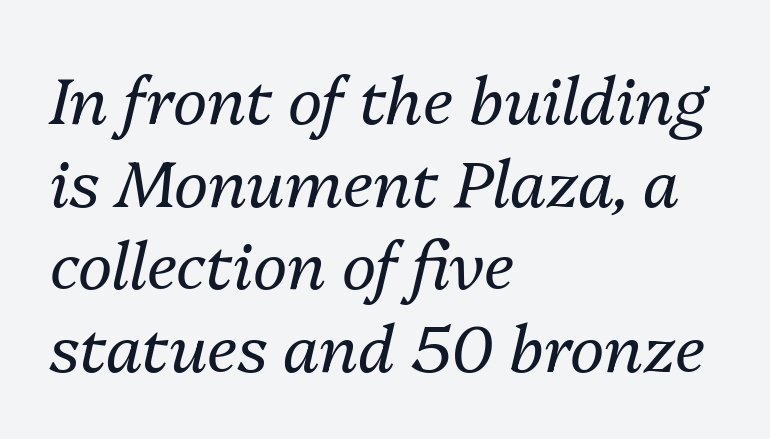
The image shows 65 px regular-weight type, italic (leaning right); set left-aligned, normal line spacing (1.27x), normal letter spacing, not underlined; medium stroke contrast and a medium x-height.
